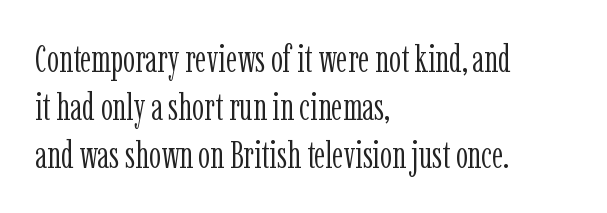
Q: Is the text bold? A: No.
Q: Is the text italic (slanted)? A: No, it is upright.
Q: Is the typeface a serif or a sans-serif typeface? A: Serif.
Q: Is the text underlined? A: No.
Q: How is the paragraph aligned? A: Left-aligned.
Q: Is the spacing between letters normal or unusually wide? A: Normal.
Q: Is the spacing between lines tight, normal or loose? A: Normal.
Q: Width (condensed, normal, or wide)? A: Condensed.
Q: Stroke contrast? A: Low.
Q: x-height? A: Medium.
Q: Monospaced? A: No.
